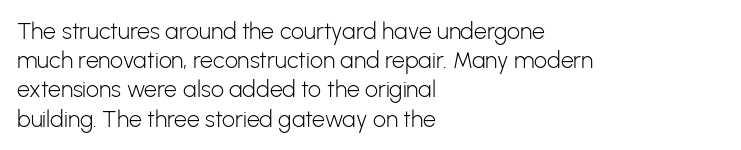
Nothing unusual about the tracking: characters are spaced as the font intends. Caption: multi-line text, flush left, ragged right. How would I describe the line gaps? Plain and ordinary. Unbolded letterforms with no extra heft.
